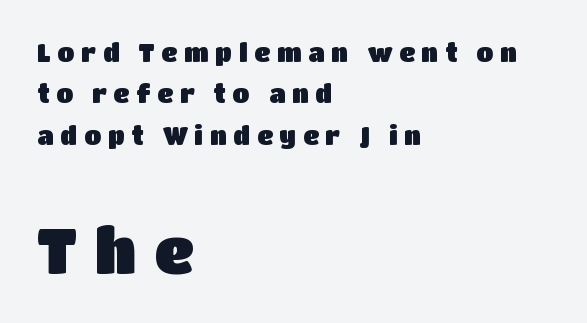
{"serif": "no", "italic": "no", "width": "normal", "stroke_contrast": "low", "x_height": "large", "monospaced": "no", "underline": "no", "align": "left", "line_spacing": "normal", "line_spacing_ratio": 1.66, "letter_spacing": "wide", "letter_spacing_em": 0.27, "larger_block": "second", "size_ratio": 2.52, "glyph_px": 63}
